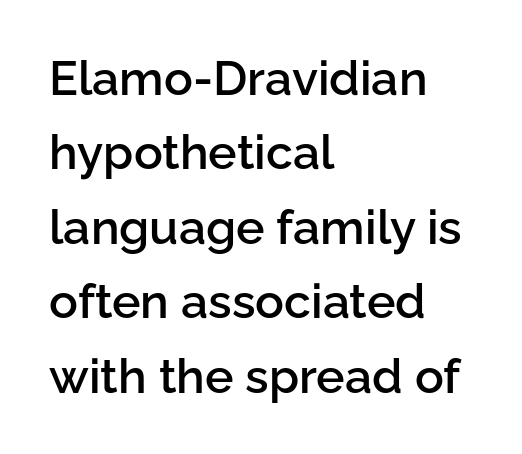
{"serif": "no", "italic": "no", "bold": "semi", "weight": "semibold", "width": "normal", "stroke_contrast": "low", "x_height": "medium", "monospaced": "no", "underline": "no", "align": "left", "line_spacing": "normal", "line_spacing_ratio": 1.55, "letter_spacing": "normal", "letter_spacing_em": 0.0, "glyph_px": 48}
